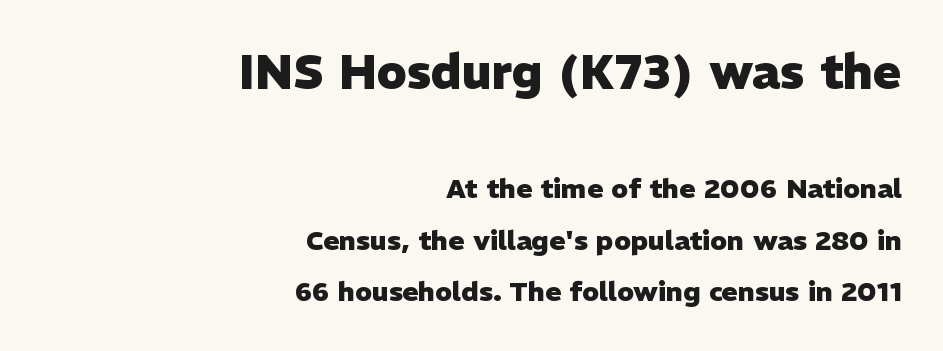
The image shows 48 px heavy sans-serif type, upright; set right-aligned, loose line spacing (1.91x), normal letter spacing, not underlined; the first (top) block is 1.78x larger; low stroke contrast and a medium x-height.
